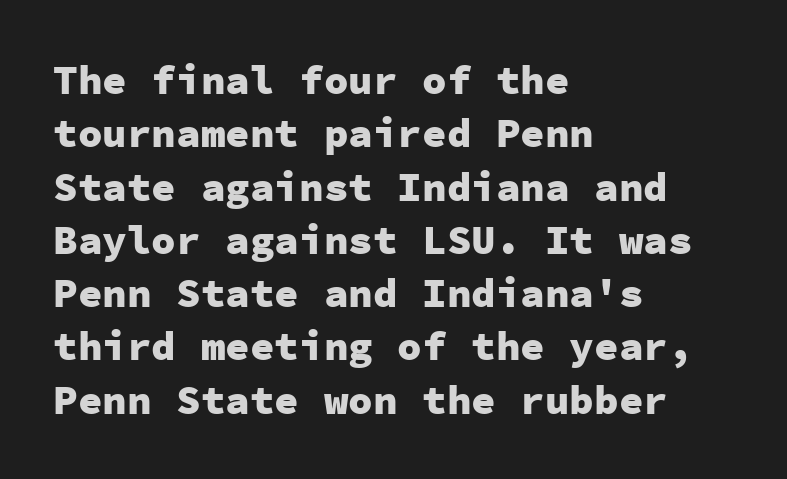
The image shows 41 px heavy sans-serif type, upright, monospaced; set left-aligned, normal line spacing (1.3x), normal letter spacing, not underlined; low stroke contrast and a medium x-height.
